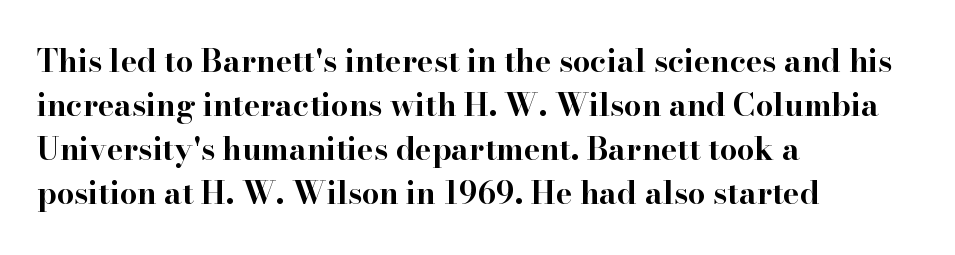
{"serif": "yes", "italic": "no", "bold": "yes", "weight": "bold", "width": "wide", "stroke_contrast": "high", "x_height": "small", "monospaced": "no", "underline": "no", "align": "left", "line_spacing": "normal", "line_spacing_ratio": 1.42, "letter_spacing": "normal", "letter_spacing_em": 0.0, "glyph_px": 31}
